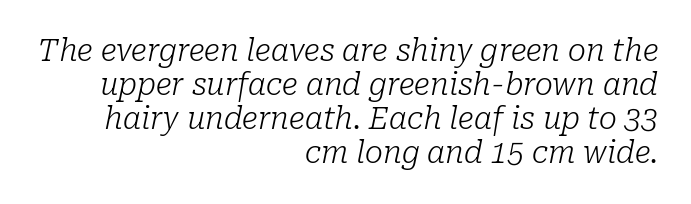
{"serif": "yes", "italic": "yes", "lean": "right", "slant_degrees": 10, "bold": "no", "weight": "light", "width": "normal", "stroke_contrast": "low", "x_height": "medium", "monospaced": "no", "underline": "no", "align": "right", "line_spacing": "tight", "line_spacing_ratio": 1.13, "letter_spacing": "normal", "letter_spacing_em": 0.0, "glyph_px": 30}
